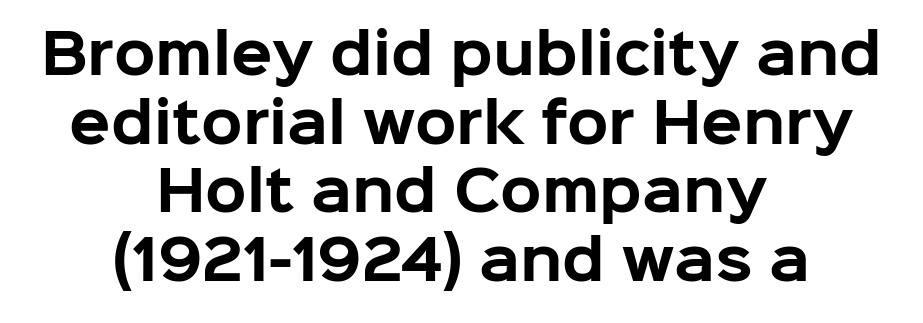
The rendering uses natural spacing where letterforms have individual widths. The letterforms sit shoulder to shoulder at normal distance. Are there feet on the stems? There aren't — it's a sans. Any mark beneath the type? The region is blank.
